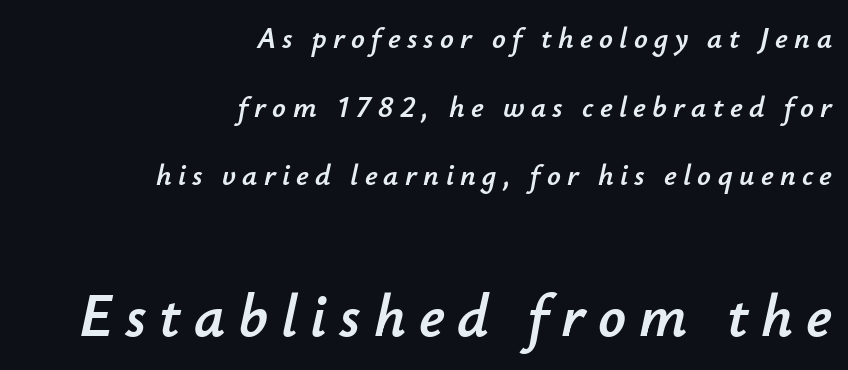
How are the letters spaced? Widely, with obvious added tracking. Visually the block forms a straight wall on the right and a jagged coastline on the left. If you drew a line through each stem, it would be angled. The letters advance in unequal steps, a hallmark of proportional type.
